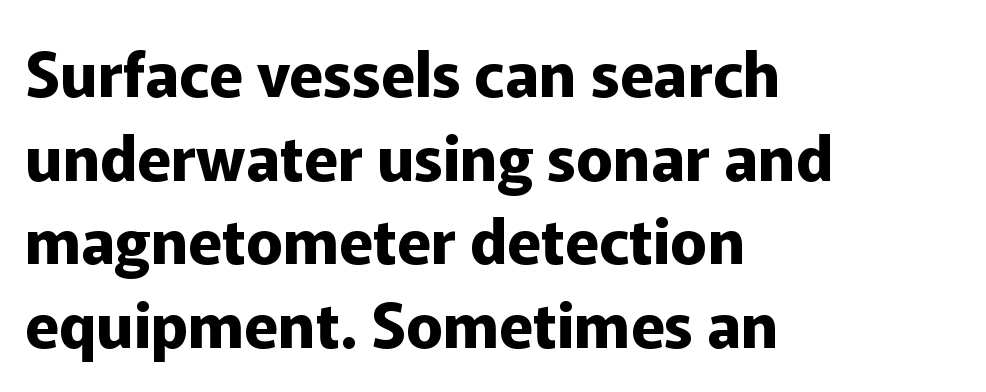
Q: Is the text bold? A: Yes.
Q: Is the text italic (slanted)? A: No, it is upright.
Q: Is the typeface a serif or a sans-serif typeface? A: Sans-serif.
Q: Is the text underlined? A: No.
Q: How is the paragraph aligned? A: Left-aligned.
Q: Is the spacing between letters normal or unusually wide? A: Normal.
Q: Is the spacing between lines tight, normal or loose? A: Normal.
Q: Width (condensed, normal, or wide)? A: Normal.
Q: Stroke contrast? A: Low.
Q: x-height? A: Medium.
Q: Monospaced? A: No.
